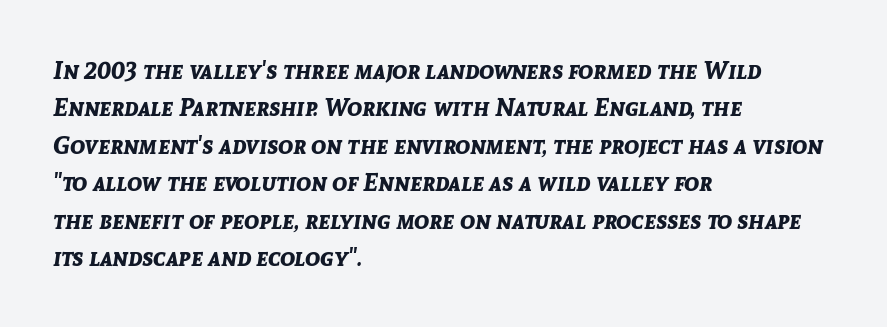
The text block is weighted toward the left margin, trailing off unevenly rightward. Regular leading. No extra tracking has been applied to these lines. Emphasis by weight is at full strength: bold.
